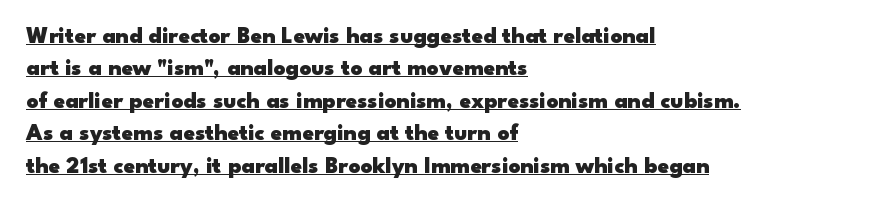
{"italic": "no", "bold": "yes", "underline": "yes", "align": "left", "line_spacing": "normal", "line_spacing_ratio": 1.41, "letter_spacing": "normal", "letter_spacing_em": 0.0, "glyph_px": 23}
